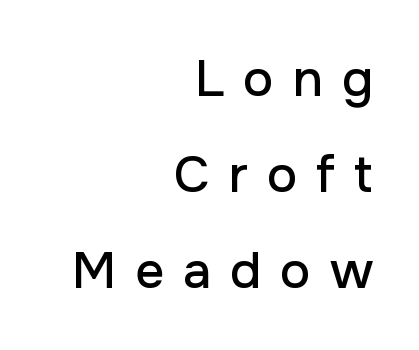
The image shows 51 px sans-serif type, upright; set right-aligned, line spacing 1.88x, unusually wide letter spacing (+0.37 em), not underlined; low stroke contrast and a medium x-height.
